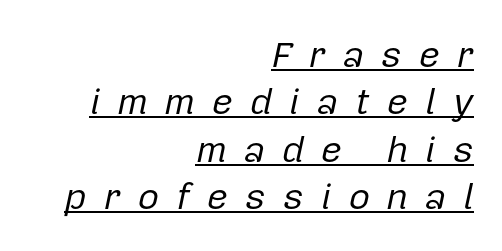
The image shows 37 px regular-weight type, italic (leaning right); set right-aligned, normal line spacing (1.28x), unusually wide letter spacing (+0.45 em), underlined; low stroke contrast and a medium x-height.
